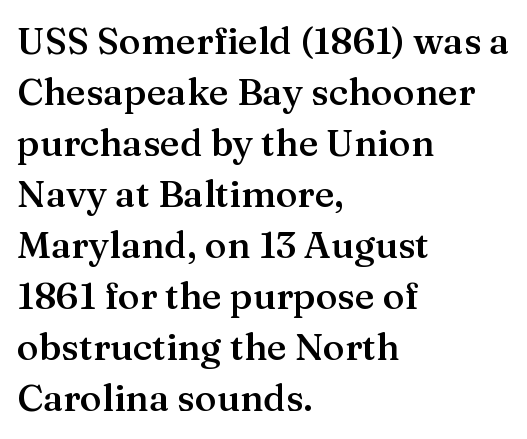
{"serif": "yes", "italic": "no", "bold": "semi", "weight": "semibold", "width": "normal", "stroke_contrast": "medium", "x_height": "medium", "monospaced": "no", "underline": "no", "align": "left", "line_spacing": "normal", "line_spacing_ratio": 1.38, "letter_spacing": "normal", "letter_spacing_em": 0.0, "glyph_px": 37}
